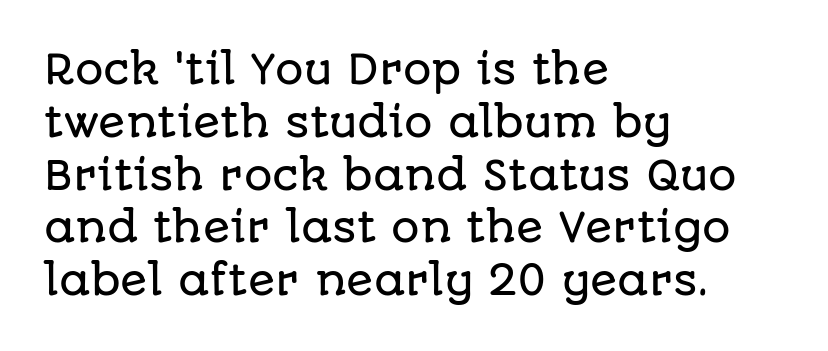
{"serif": "no", "italic": "no", "width": "normal", "stroke_contrast": "low", "x_height": "large", "monospaced": "no", "underline": "no", "align": "left", "line_spacing": "normal", "line_spacing_ratio": 1.32, "letter_spacing": "normal", "letter_spacing_em": 0.0, "glyph_px": 40}
